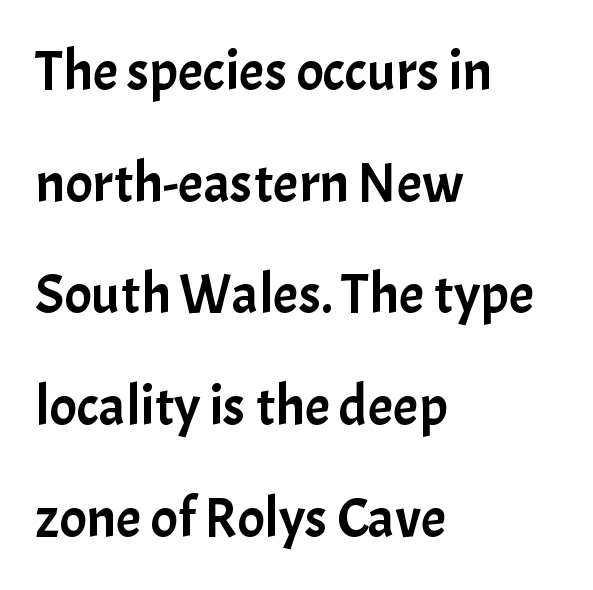
Q: Is the text italic (slanted)? A: No, it is upright.
Q: Is the typeface a serif or a sans-serif typeface? A: Sans-serif.
Q: Is the text underlined? A: No.
Q: How is the paragraph aligned? A: Left-aligned.
Q: Is the spacing between letters normal or unusually wide? A: Normal.
Q: Is the spacing between lines tight, normal or loose? A: Loose.
Q: Width (condensed, normal, or wide)? A: Normal.
Q: Stroke contrast? A: Low.
Q: x-height? A: Medium.
Q: Monospaced? A: No.
